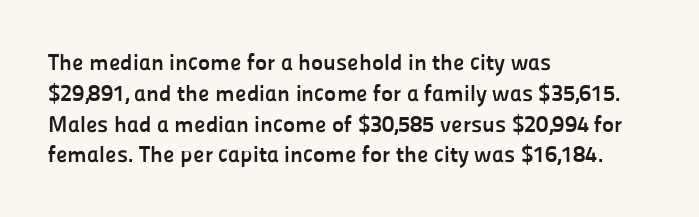
The image shows 23 px bold type, upright; set left-aligned, normal line spacing (1.34x), normal letter spacing, not underlined.
